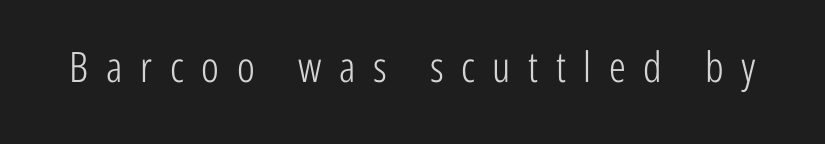
The image shows 42 px light, condensed sans-serif type, upright; set unusually wide letter spacing (+0.42 em), not underlined; low stroke contrast and a medium x-height.
